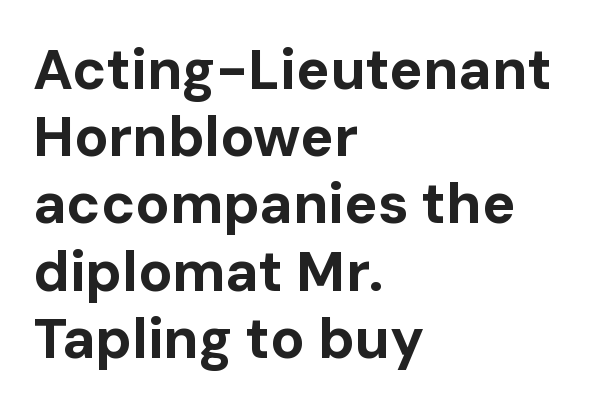
Character widths vary here, with narrow letters taking less room than wide ones. The gaps between neighbouring characters are ordinary and unremarkable. The font is running at its bold setting. Serif or sans? Sans — the stroke terminals are bare. Posture: vertical. Quick note: underline off.
